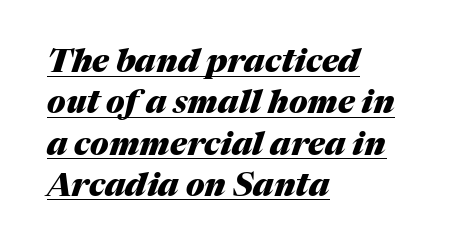
The image shows 32 px heavy type, italic (leaning right); set left-aligned, normal line spacing (1.29x), normal letter spacing, underlined; medium stroke contrast and a medium x-height.
